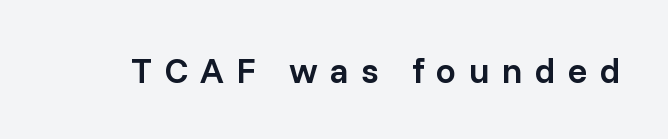
Q: Is the text bold? A: Semi-bold.
Q: Is the text italic (slanted)? A: No, it is upright.
Q: Is the typeface a serif or a sans-serif typeface? A: Sans-serif.
Q: Is the text underlined? A: No.
Q: Is the spacing between letters normal or unusually wide? A: Unusually wide.
Q: Width (condensed, normal, or wide)? A: Normal.
Q: Stroke contrast? A: Low.
Q: x-height? A: Medium.
Q: Monospaced? A: No.
